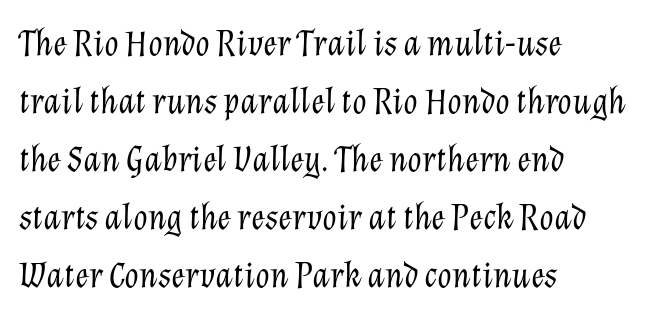
Compared with typical paragraphs, the rows here are spaced about the same. Notice how the passage keeps a crisp vertical edge on the left only. No chunkiness to these letters — they're not bold. Each letter keeps its own natural width here, so spacing adapts to shape. How are the letters spaced? Ordinarily, with no added tracking.
